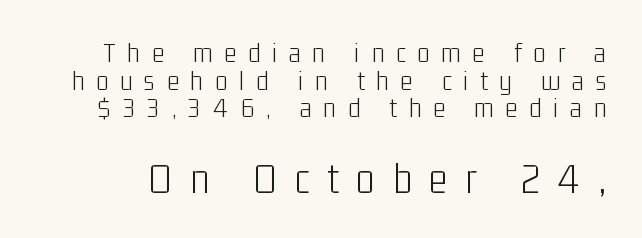
Q: Is the text bold? A: No.
Q: Is the text italic (slanted)? A: No, it is upright.
Q: Is the typeface a serif or a sans-serif typeface? A: Sans-serif.
Q: Is the text underlined? A: No.
Q: Is the spacing between letters normal or unusually wide? A: Unusually wide.
Q: Is the spacing between lines tight, normal or loose? A: Tight.
Q: Which block of text is set in a larger size, the first (top) or the second (bottom)? A: The second (bottom) one.
Q: Width (condensed, normal, or wide)? A: Condensed.
Q: Stroke contrast? A: Low.
Q: x-height? A: Medium.
Q: Monospaced? A: No.
